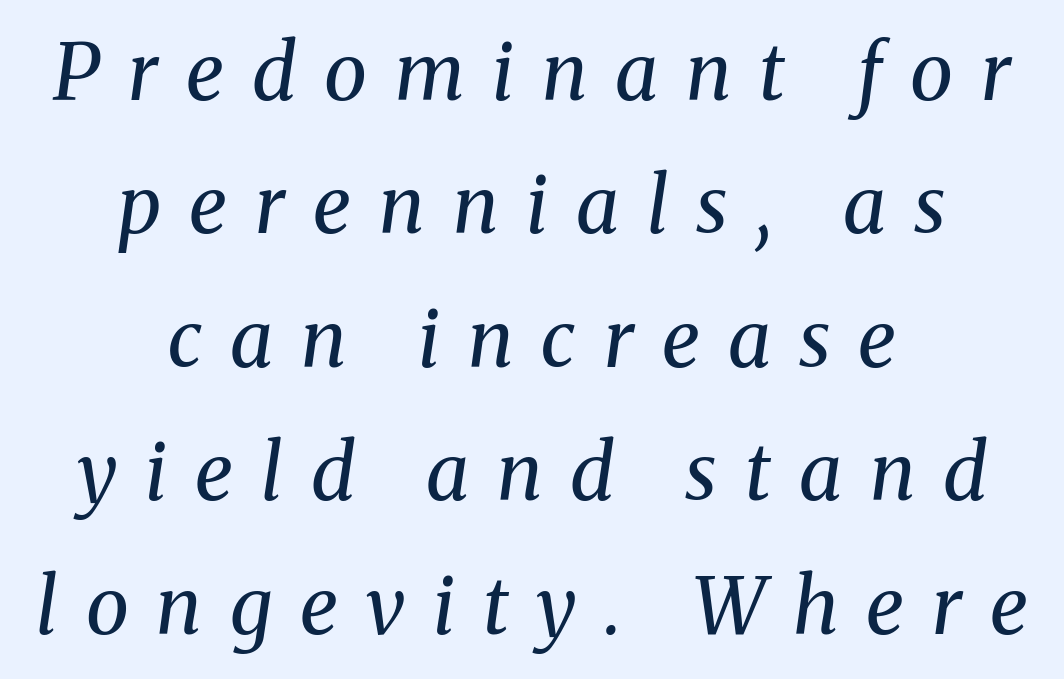
{"serif": "yes", "italic": "yes", "lean": "right", "slant_degrees": 8, "bold": "no", "weight": "regular", "width": "normal", "stroke_contrast": "medium", "x_height": "medium", "monospaced": "no", "underline": "no", "align": "center", "line_spacing_ratio": 1.71, "letter_spacing": "wide", "letter_spacing_em": 0.36, "glyph_px": 78}
